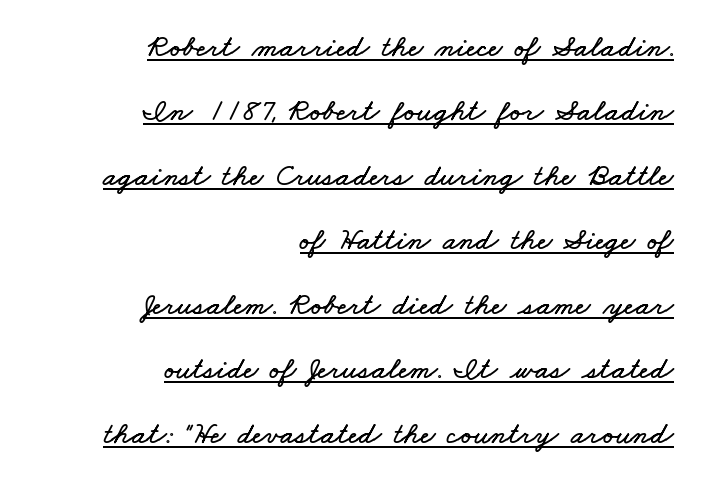
Q: Is the text underlined? A: Yes.
Q: How is the paragraph aligned? A: Right-aligned.
Q: Is the spacing between letters normal or unusually wide? A: Normal.
Q: Is the spacing between lines tight, normal or loose? A: Loose.
Q: Width (condensed, normal, or wide)? A: Wide.
Q: Stroke contrast? A: Low.
Q: x-height? A: Small.
Q: Monospaced? A: No.
